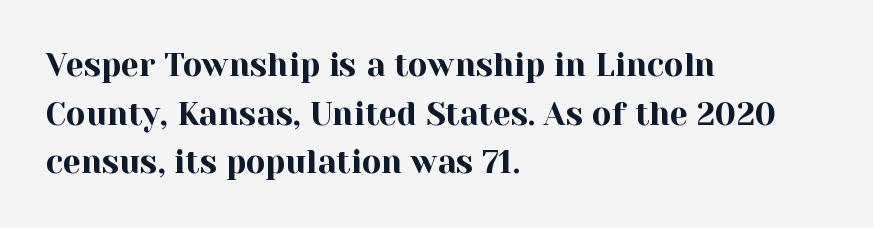
Is the letter spacing exaggerated? No — it looks like the ordinary default. Quick note: interline space is typical. To sum up the face: it has serifs. Think of a printed novel: that variable character pitch is what you see here. Rule under the text: the space is simply empty. The rendering anchors every line to the left-hand side.
